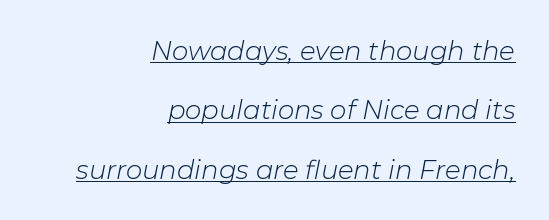
The image shows 26 px text type, italic (leaning right); set right-aligned, loose line spacing (2.28x), normal letter spacing, underlined.
